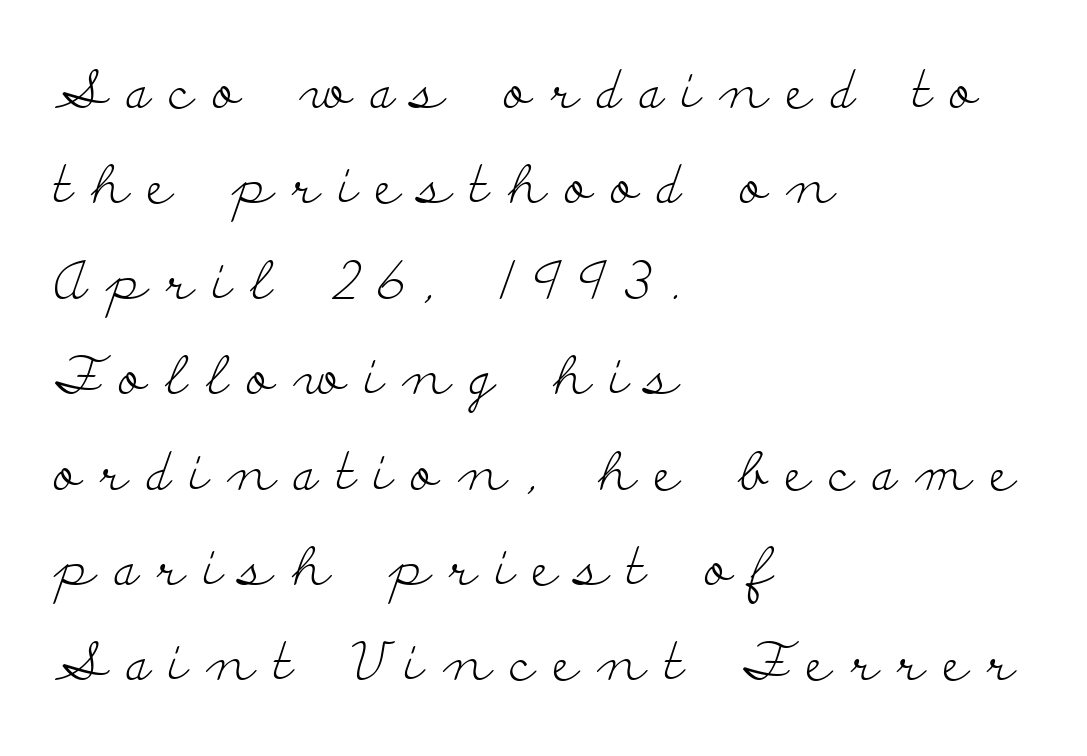
Q: Is the text bold? A: No.
Q: Is the text italic (slanted)? A: Yes.
Q: Is the typeface a serif or a sans-serif typeface? A: Serif.
Q: Is the text underlined? A: No.
Q: How is the paragraph aligned? A: Left-aligned.
Q: Is the spacing between letters normal or unusually wide? A: Unusually wide.
Q: Width (condensed, normal, or wide)? A: Wide.
Q: Stroke contrast? A: Low.
Q: x-height? A: Small.
Q: Monospaced? A: No.
